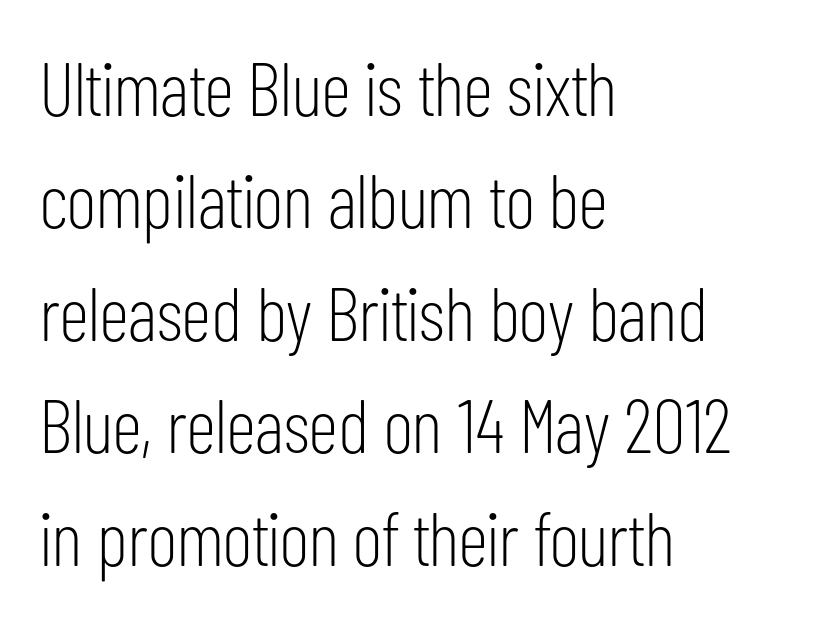
Proportional: the letters do not fall into vertical columns. Evenly set lines give the paragraph a standard silhouette. No extra tracking has been applied to these lines. Bold? No — there's no thickening of the strokes. The gap between lines stays unmarked.
